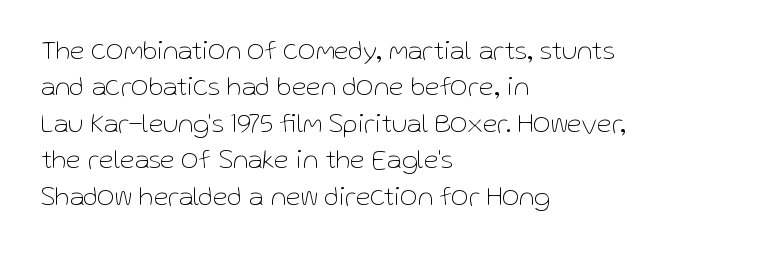
Upright lettering throughout. Reading down the column, the eye jumps a familiar distance to each next line. The typesetting does not lean heavy: it is not bold. Horizontal alignment here is leftward, the default for most running prose. The space directly below the letters is spotless. Glyph-to-glyph distance matches everyday printed text.
